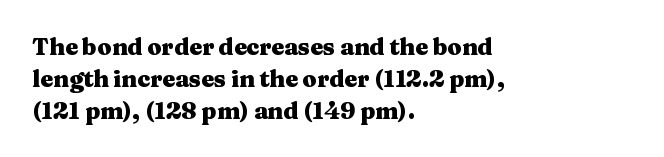
The image shows 23 px bold type, upright; set left-aligned, normal line spacing (1.39x), normal letter spacing, not underlined.
